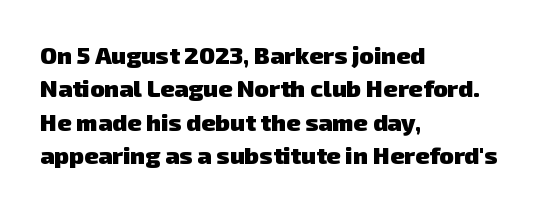
The image shows 24 px bold type; set left-aligned, normal line spacing (1.39x), normal letter spacing, not underlined.
